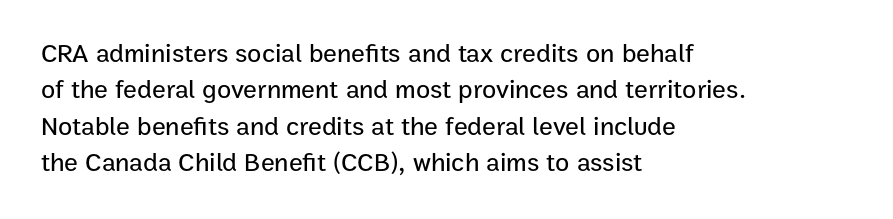
The image shows 26 px text type, upright; set left-aligned, normal line spacing (1.4x), normal letter spacing, not underlined.
